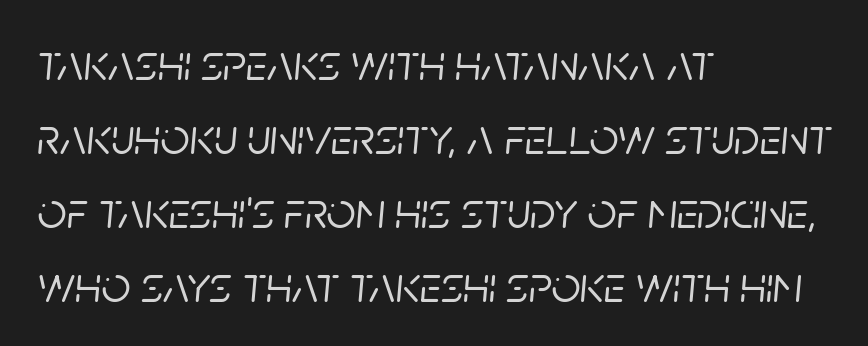
Q: Is the text italic (slanted)? A: Yes, it leans right by about 5 degrees.
Q: Is the text underlined? A: No.
Q: How is the paragraph aligned? A: Left-aligned.
Q: Is the spacing between letters normal or unusually wide? A: Normal.
Q: Is the spacing between lines tight, normal or loose? A: Normal.
Q: Width (condensed, normal, or wide)? A: Normal.
Q: Stroke contrast? A: Low.
Q: x-height? A: Large.
Q: Monospaced? A: No.
